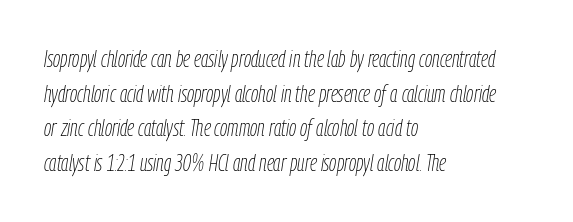
One-word summary of the alignment: left. Caption: standard tracking, unaltered. Students, observe: this is what conventionally led text looks like. Underlining? Definitely not there. Designer's note — italics engaged. Stems here are at most as thick as an everyday book face.
